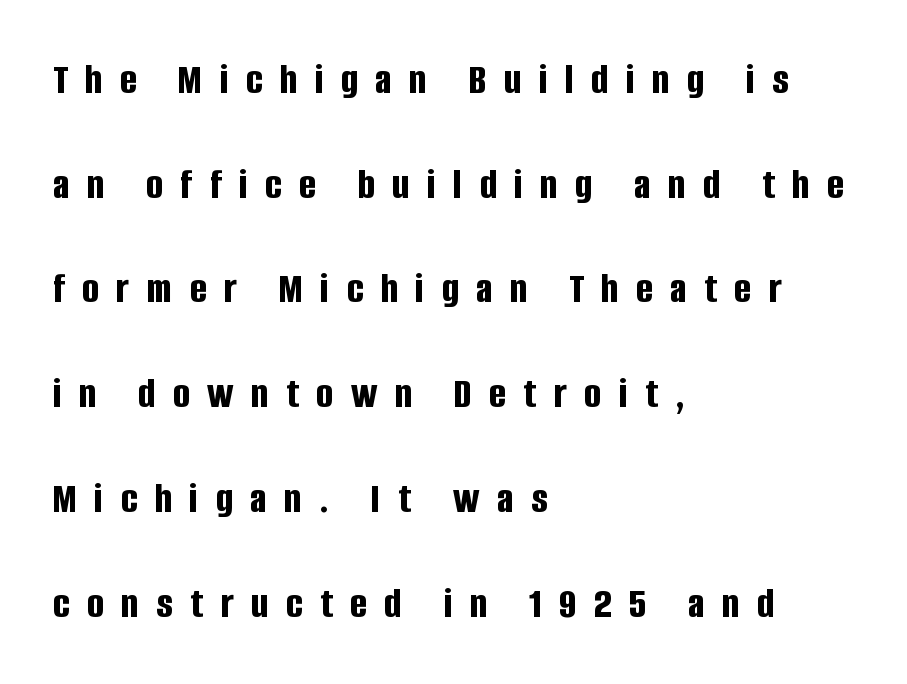
The image shows 44 px bold, condensed sans-serif type, upright; set left-aligned, loose line spacing (2.38x), unusually wide letter spacing (+0.4 em), not underlined; low stroke contrast and a large x-height.
